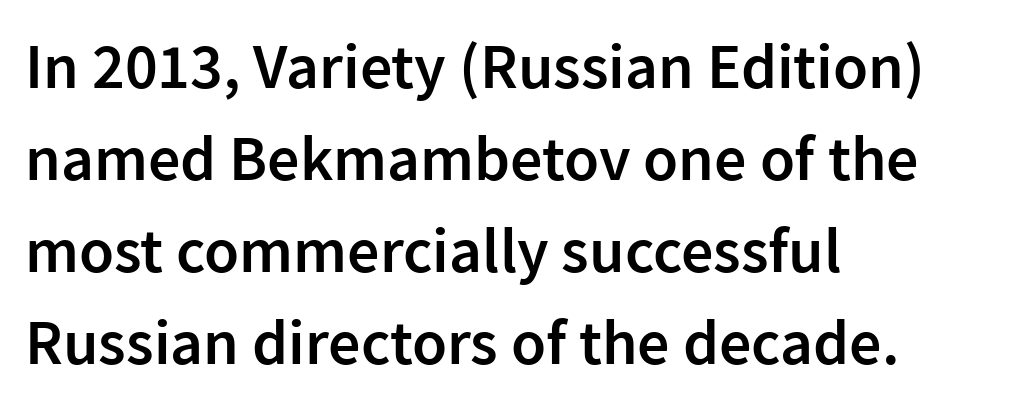
Casual observation: everything's shoved over to the left. Notice the strokes are somewhat thickened but not fully heavy: this is a semibold. Nope, not italic — everything's standing straight. Rows of type keep a routine distance in the vertical direction. Descenders are the only things crossing below the line. This is sans-serif lettering, the kind often seen on screens and signage.
